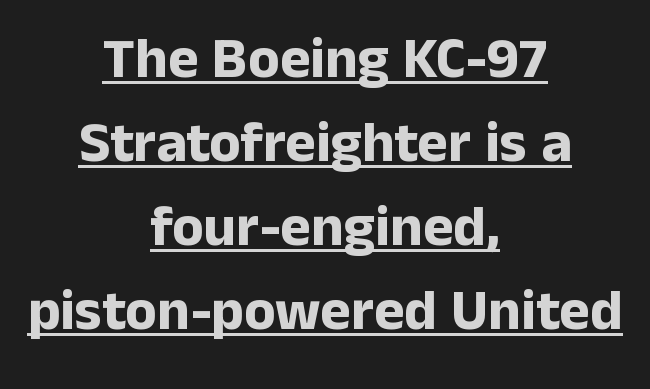
{"serif": "no", "italic": "no", "bold": "yes", "weight": "bold", "width": "normal", "stroke_contrast": "low", "x_height": "medium", "monospaced": "no", "underline": "yes", "align": "center", "line_spacing": "normal", "line_spacing_ratio": 1.45, "letter_spacing": "normal", "letter_spacing_em": 0.0, "glyph_px": 58}
